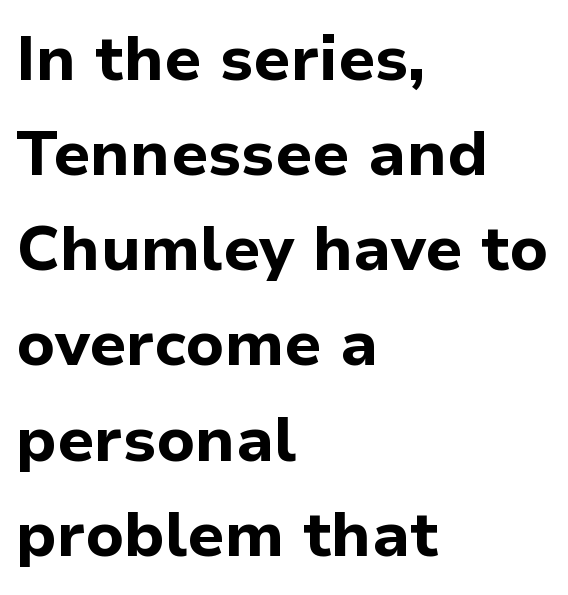
The letters stand upright; this is a roman face. Short and long lines alike share a common starting point at left. On the weight axis this lands at bold, roughly 700. Observe the ordinary spacing: letters are neighbours, not strangers. Observe the absence of serifs on each vertical stroke in this sample.
